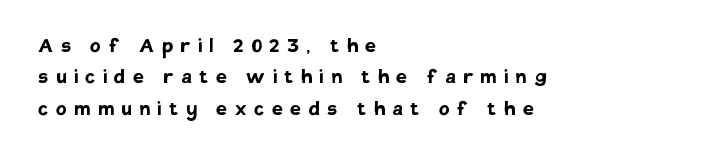
The image shows 24 px bold type, upright; set left-aligned, normal line spacing (1.31x), unusually wide letter spacing (+0.32 em), not underlined.
